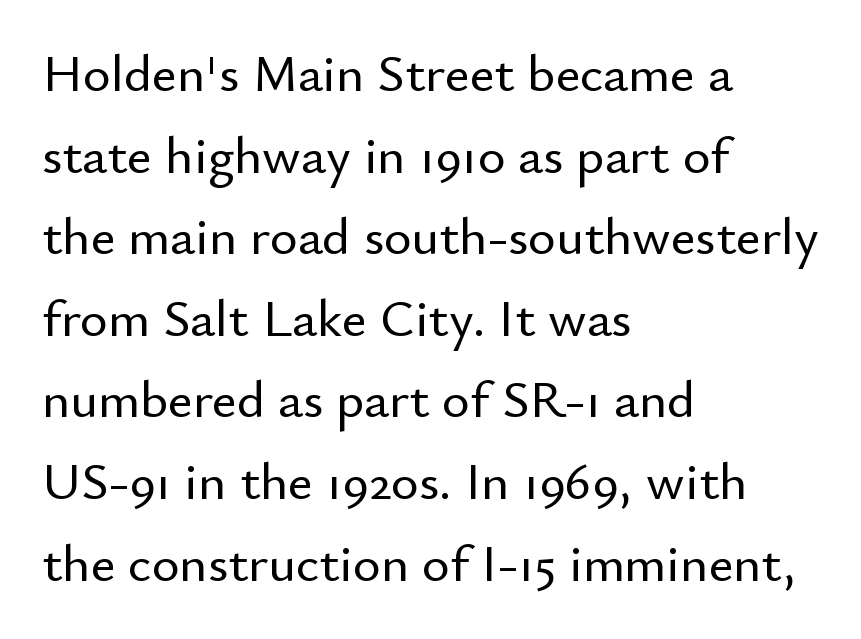
Q: Is the text italic (slanted)? A: No, it is upright.
Q: Is the typeface a serif or a sans-serif typeface? A: Sans-serif.
Q: Is the text underlined? A: No.
Q: How is the paragraph aligned? A: Left-aligned.
Q: Is the spacing between letters normal or unusually wide? A: Normal.
Q: Is the spacing between lines tight, normal or loose? A: Normal.
Q: Width (condensed, normal, or wide)? A: Normal.
Q: Stroke contrast? A: Low.
Q: x-height? A: Small.
Q: Monospaced? A: No.
